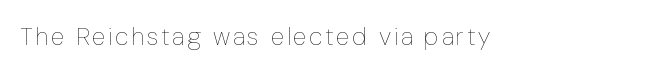
The image shows 25 px text type, upright; set not underlined.
